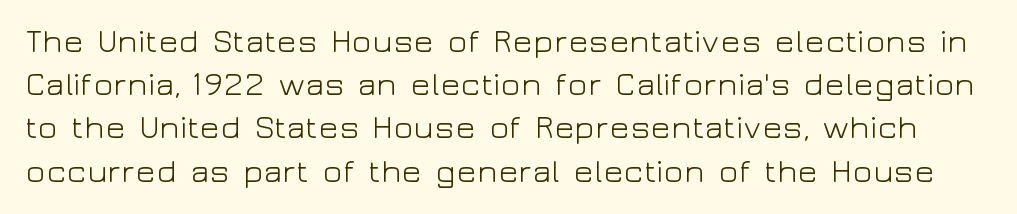
Observe the absence of serifs on each vertical stroke in this sample. Leading: standard. Italic? Not at all — the glyphs are vertical. Descenders are the only things crossing below the line. Students, note that the glyphs here touch the page at normal intervals. The weight would be labelled regular, book, light, or lighter still.
